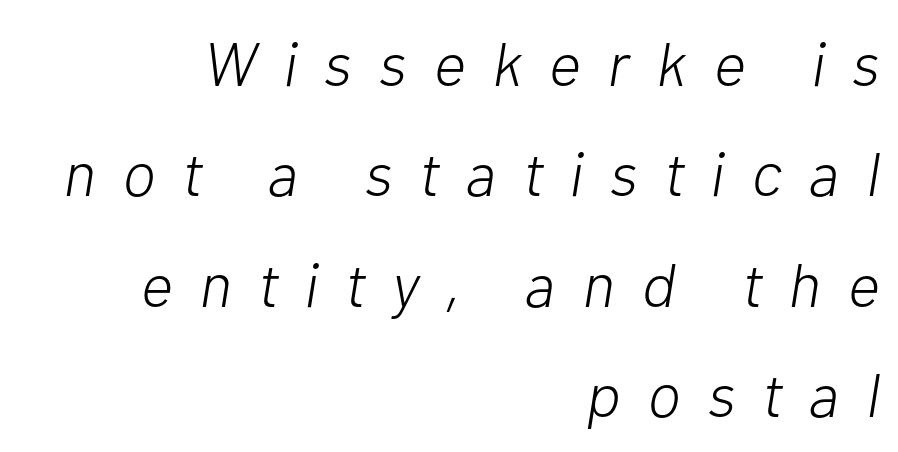
The image shows 62 px light type, italic (leaning right); set right-aligned, line spacing 1.78x, unusually wide letter spacing (+0.44 em), not underlined; low stroke contrast and a medium x-height.
